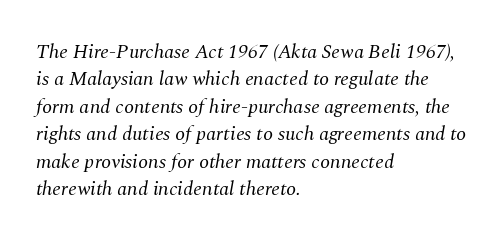
Rows of type keep a routine distance in the vertical direction. The letters look calm and open, with moderate or lighter stems. Does the copy run flush right? No — it runs flush left. Style check: oblique. Any mark beneath the type? The region is blank. The face used here is rendered with its standard letterfit.
